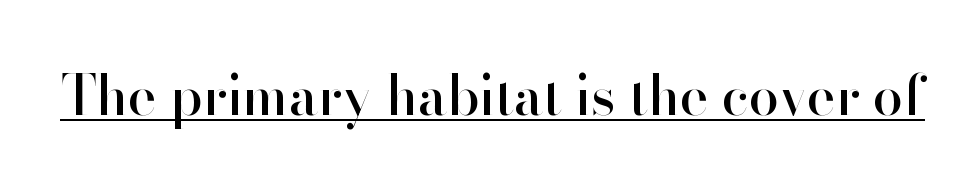
The passage shown is underscored from start to finish. This sample has the flowing, uneven cadence of proportional lettering. The characters display no serif detailing; their extremities are plain. You can tell it's not italic because the verticals are truly vertical. The face used here is rendered with its standard letterfit.
